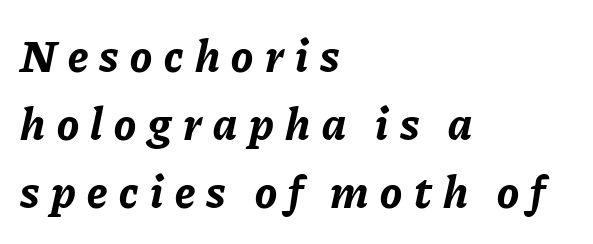
Q: Is the text bold? A: Yes.
Q: Is the text italic (slanted)? A: Yes, it leans right by about 11 degrees.
Q: Is the text underlined? A: No.
Q: How is the paragraph aligned? A: Left-aligned.
Q: Is the spacing between letters normal or unusually wide? A: Unusually wide.
Q: Is the spacing between lines tight, normal or loose? A: Normal.
Q: Width (condensed, normal, or wide)? A: Normal.
Q: Stroke contrast? A: Low.
Q: x-height? A: Medium.
Q: Monospaced? A: No.
